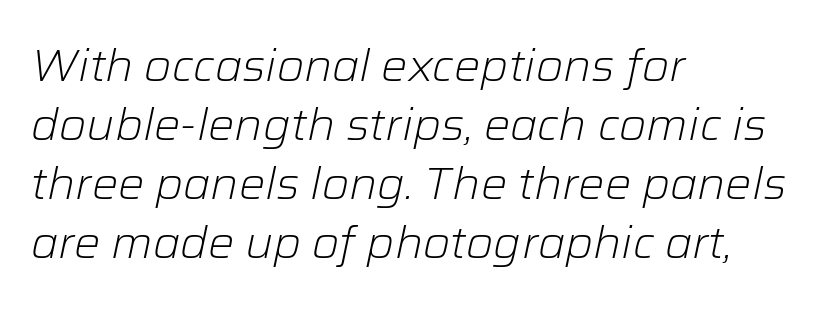
Q: Is the text bold? A: No.
Q: Is the text italic (slanted)? A: Yes, it leans right by about 12 degrees.
Q: Is the text underlined? A: No.
Q: How is the paragraph aligned? A: Left-aligned.
Q: Is the spacing between letters normal or unusually wide? A: Normal.
Q: Is the spacing between lines tight, normal or loose? A: Normal.
Q: Width (condensed, normal, or wide)? A: Normal.
Q: Stroke contrast? A: Low.
Q: x-height? A: Medium.
Q: Monospaced? A: No.
